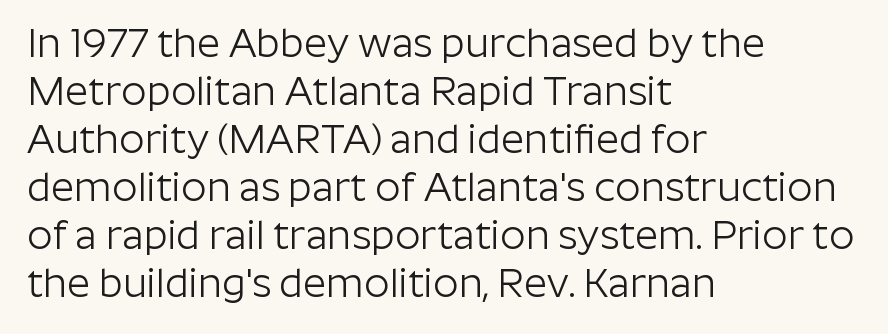
{"serif": "no", "italic": "no", "bold": "no", "weight": "light", "width": "normal", "stroke_contrast": "low", "x_height": "medium", "monospaced": "no", "underline": "no", "align": "left", "line_spacing_ratio": 1.2, "letter_spacing": "normal", "letter_spacing_em": 0.0, "glyph_px": 40}
